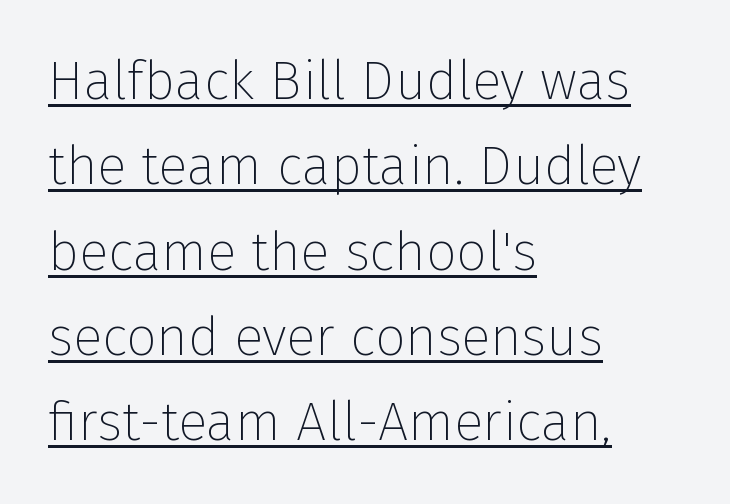
Q: Is the text bold? A: No.
Q: Is the text italic (slanted)? A: No, it is upright.
Q: Is the typeface a serif or a sans-serif typeface? A: Sans-serif.
Q: Is the text underlined? A: Yes.
Q: How is the paragraph aligned? A: Left-aligned.
Q: Is the spacing between letters normal or unusually wide? A: Normal.
Q: Is the spacing between lines tight, normal or loose? A: Normal.
Q: Width (condensed, normal, or wide)? A: Normal.
Q: Stroke contrast? A: Low.
Q: x-height? A: Medium.
Q: Monospaced? A: No.
